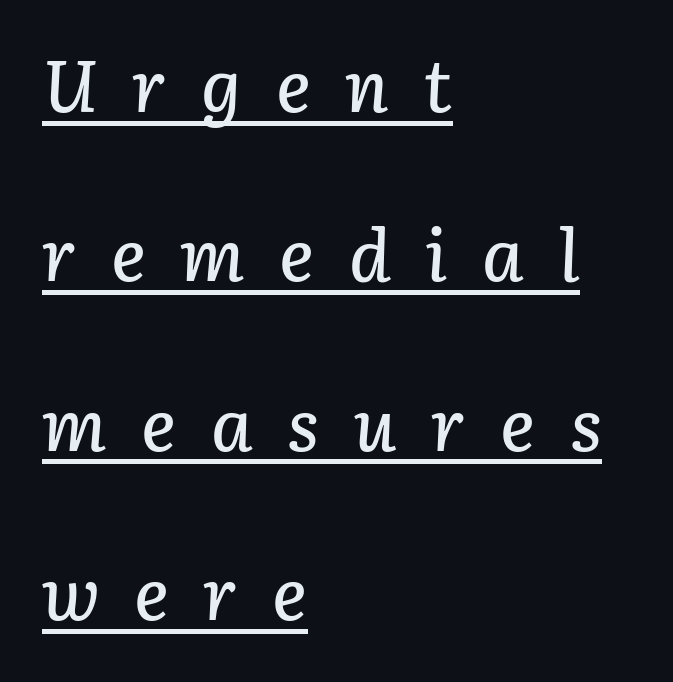
Q: Is the text italic (slanted)? A: Yes, it leans right by about 3 degrees.
Q: Is the text underlined? A: Yes.
Q: How is the paragraph aligned? A: Left-aligned.
Q: Is the spacing between letters normal or unusually wide? A: Unusually wide.
Q: Is the spacing between lines tight, normal or loose? A: Loose.
Q: Width (condensed, normal, or wide)? A: Normal.
Q: Stroke contrast? A: Low.
Q: x-height? A: Medium.
Q: Monospaced? A: No.
